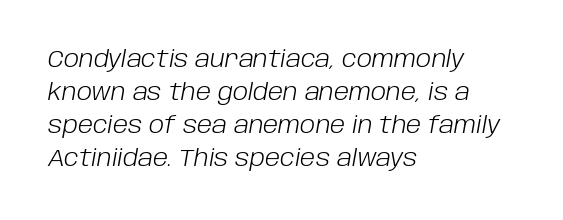
Q: Is the text bold? A: No.
Q: Is the text italic (slanted)? A: Yes, it leans right by about 10 degrees.
Q: Is the text underlined? A: No.
Q: How is the paragraph aligned? A: Left-aligned.
Q: Is the spacing between letters normal or unusually wide? A: Normal.
Q: Is the spacing between lines tight, normal or loose? A: Normal.
